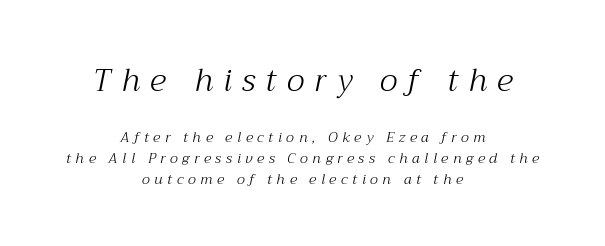
The image shows 31 px light serif type, italic (leaning right); set centered, normal line spacing (1.52x), unusually wide letter spacing (+0.33 em), not underlined; the first (top) block is 2.21x larger; medium stroke contrast and a medium x-height.
